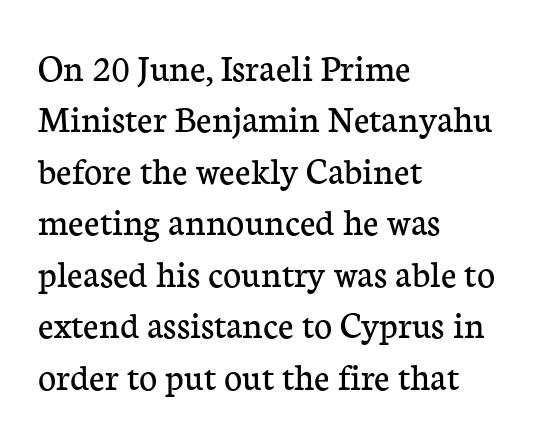
Q: Is the text bold? A: No.
Q: Is the text italic (slanted)? A: No, it is upright.
Q: Is the typeface a serif or a sans-serif typeface? A: Serif.
Q: Is the text underlined? A: No.
Q: How is the paragraph aligned? A: Left-aligned.
Q: Is the spacing between letters normal or unusually wide? A: Normal.
Q: Is the spacing between lines tight, normal or loose? A: Normal.
Q: Width (condensed, normal, or wide)? A: Normal.
Q: Stroke contrast? A: Low.
Q: x-height? A: Medium.
Q: Monospaced? A: No.
